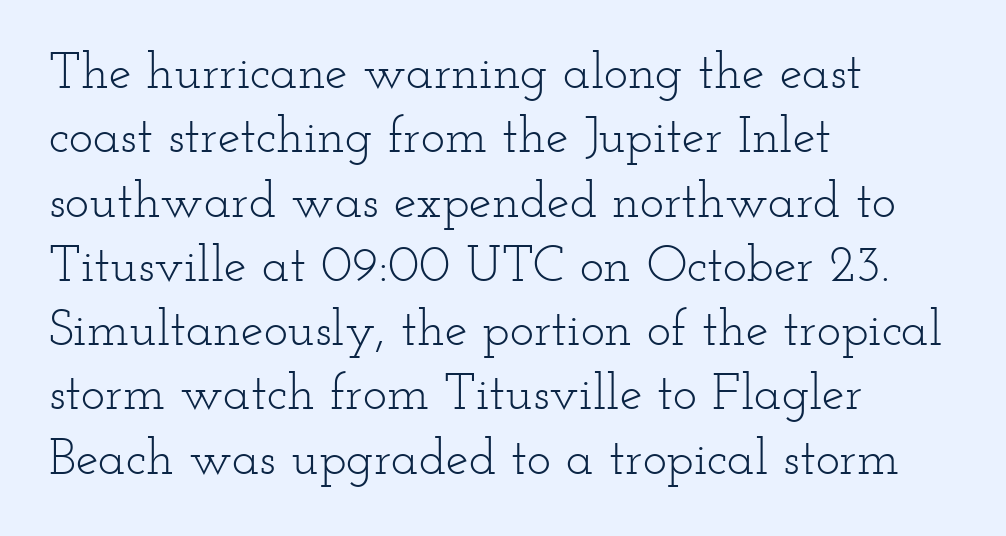
{"serif": "yes", "italic": "no", "bold": "no", "weight": "light", "width": "wide", "stroke_contrast": "low", "x_height": "small", "monospaced": "no", "underline": "no", "align": "left", "line_spacing": "normal", "line_spacing_ratio": 1.26, "letter_spacing": "normal", "letter_spacing_em": 0.0, "glyph_px": 51}
